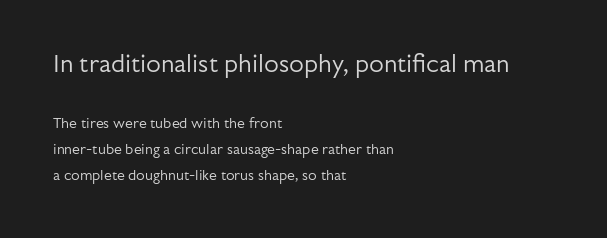
Q: Is the text bold? A: No.
Q: Is the text italic (slanted)? A: No, it is upright.
Q: Is the text underlined? A: No.
Q: How is the paragraph aligned? A: Left-aligned.
Q: Is the spacing between letters normal or unusually wide? A: Normal.
Q: Which block of text is set in a larger size, the first (top) or the second (bottom)? A: The first (top) one.
